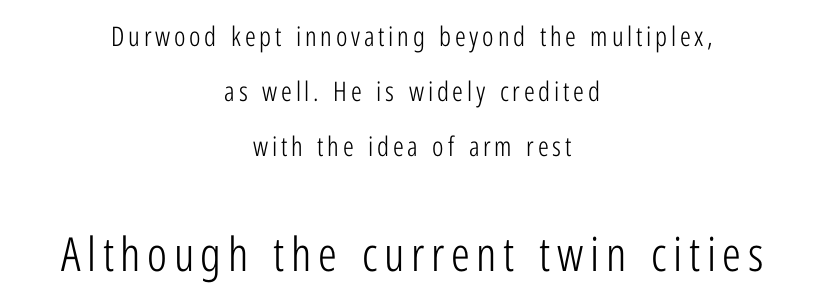
{"serif": "no", "italic": "no", "bold": "no", "weight": "light", "width": "condensed", "stroke_contrast": "low", "x_height": "medium", "monospaced": "no", "underline": "no", "align": "center", "line_spacing": "loose", "line_spacing_ratio": 2.04, "larger_block": "second", "size_ratio": 1.74, "glyph_px": 47}
